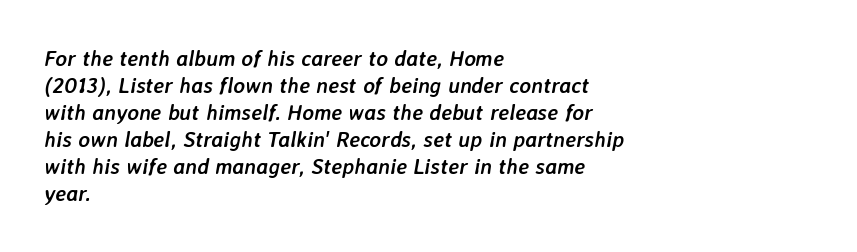
{"italic": "yes", "lean": "right", "slant_degrees": 7, "bold": "yes", "underline": "no", "align": "left", "line_spacing_ratio": 1.23, "letter_spacing": "normal", "letter_spacing_em": 0.0, "glyph_px": 22}
